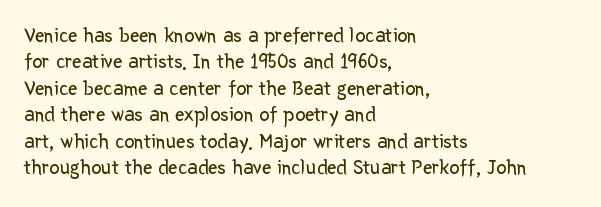
The image shows 21 px text type, upright; set left-aligned, normal line spacing (1.26x), normal letter spacing, not underlined.
